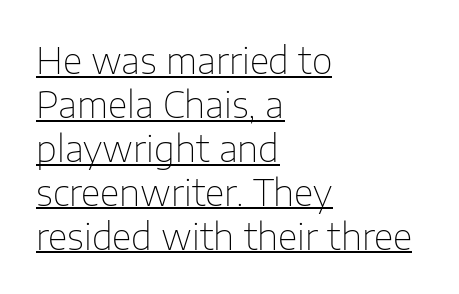
The image shows 36 px thin sans-serif type, upright; set left-aligned, line spacing 1.22x, normal letter spacing, underlined; low stroke contrast and a medium x-height.
